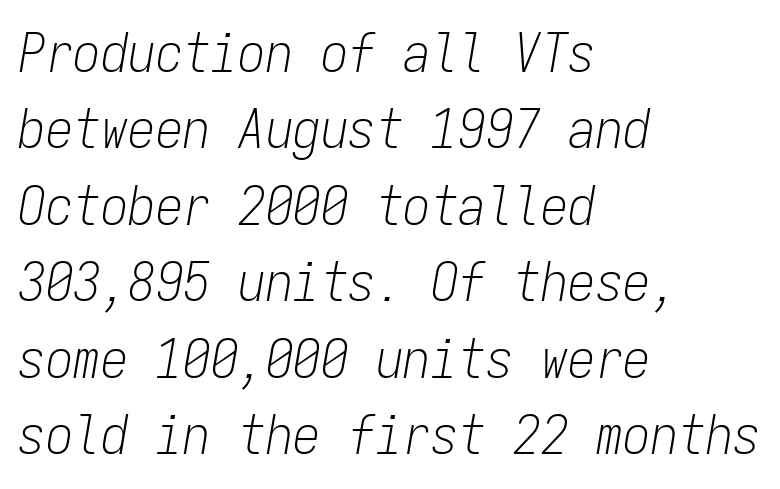
Q: Is the text bold? A: No.
Q: Is the text italic (slanted)? A: Yes, it leans right by about 9 degrees.
Q: Is the text underlined? A: No.
Q: How is the paragraph aligned? A: Left-aligned.
Q: Is the spacing between letters normal or unusually wide? A: Normal.
Q: Is the spacing between lines tight, normal or loose? A: Normal.
Q: Width (condensed, normal, or wide)? A: Condensed.
Q: Stroke contrast? A: Low.
Q: x-height? A: Medium.
Q: Monospaced? A: Yes.
